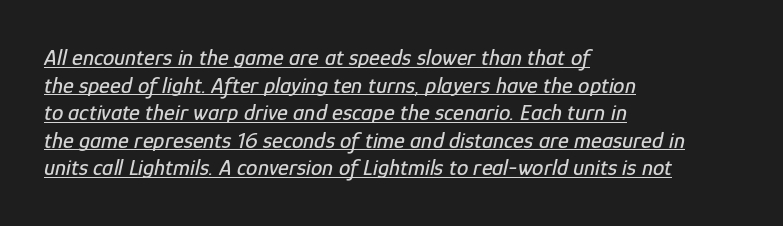
Quick note: italic. You could call the tracking neutral — neither tight nor loose. What decoration does the sample have? An underline. The lines in this sample share a left origin and differ only in where they stop.
